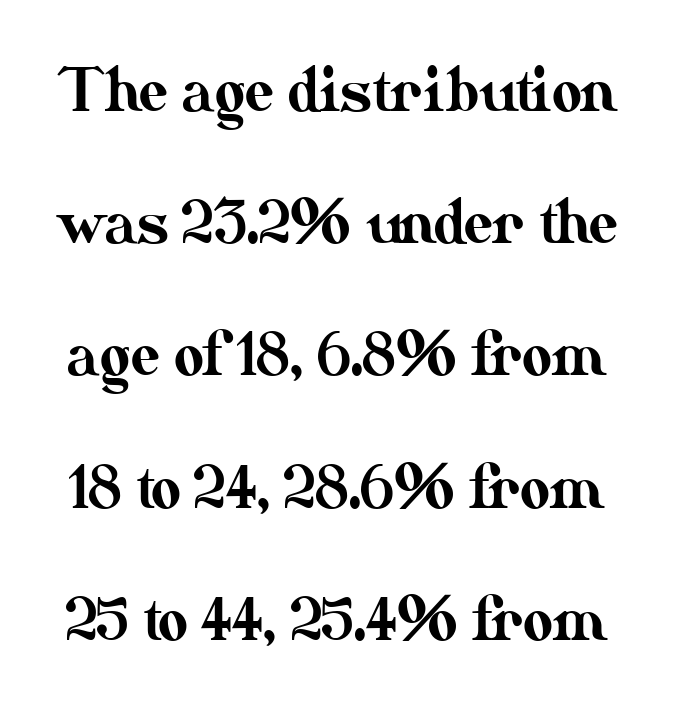
Q: Is the text italic (slanted)? A: No, it is upright.
Q: Is the text underlined? A: No.
Q: Is the spacing between letters normal or unusually wide? A: Normal.
Q: Is the spacing between lines tight, normal or loose? A: Loose.
Q: Width (condensed, normal, or wide)? A: Normal.
Q: Stroke contrast? A: Medium.
Q: x-height? A: Small.
Q: Monospaced? A: No.
